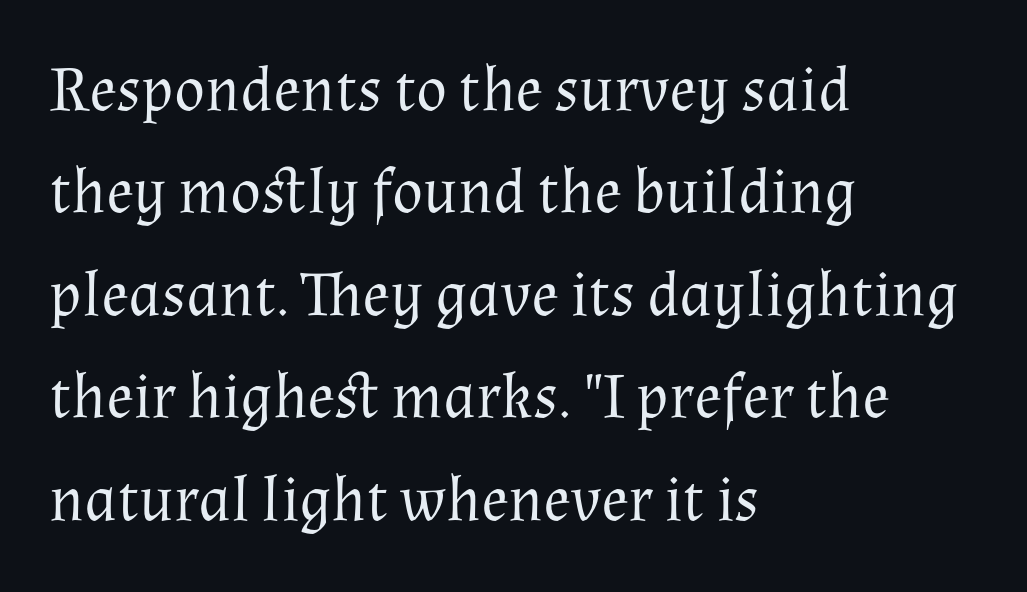
{"serif": "yes", "italic": "no", "bold": "no", "weight": "regular", "width": "normal", "stroke_contrast": "medium", "x_height": "medium", "monospaced": "no", "underline": "no", "align": "left", "line_spacing": "normal", "line_spacing_ratio": 1.6, "letter_spacing": "normal", "letter_spacing_em": 0.0, "glyph_px": 64}
